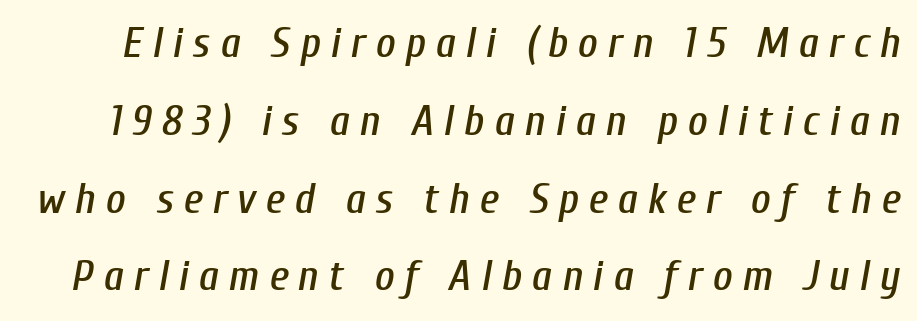
Style check: oblique. Honestly, there is no underline to notice here at all. Look at the tracking — it's clearly loosened, letters drifting apart. The letters advance in unequal steps, a hallmark of proportional type.
